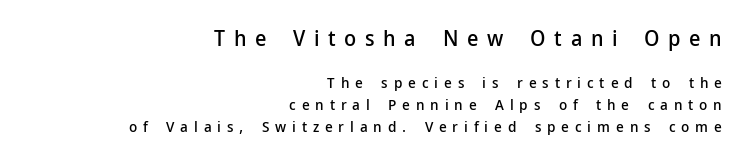
The image shows 22 px text type, upright; set right-aligned, normal line spacing (1.45x), unusually wide letter spacing (+0.39 em), not underlined; the first (top) block is 1.47x larger.
